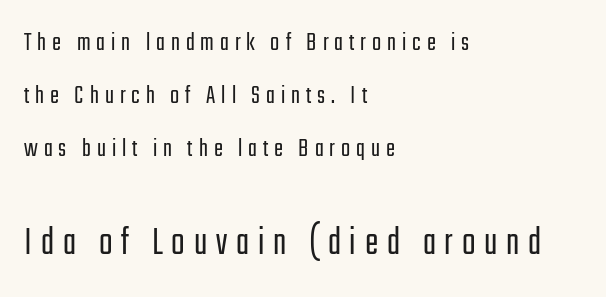
Top chunk: small. Bottom chunk: large. Students, note that the glyphs here are deliberately spaced far apart. A student would call this left alignment; a typographer would say flush left, rag right. Are there feet on the stems? There aren't — it's a sans. Spacing verdict: proportional, widths tailored to each character.
